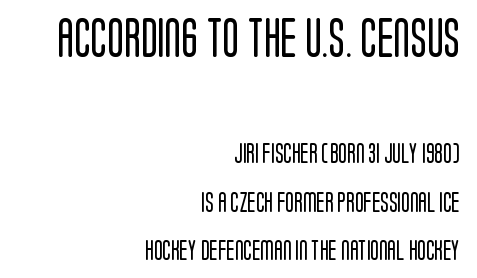
Do the letters lean? They stand straight. A typesetter would call this zero additional tracking. Unmarked baselines from the first word to the last. The weight would be labelled regular, book, light, or lighter still.
